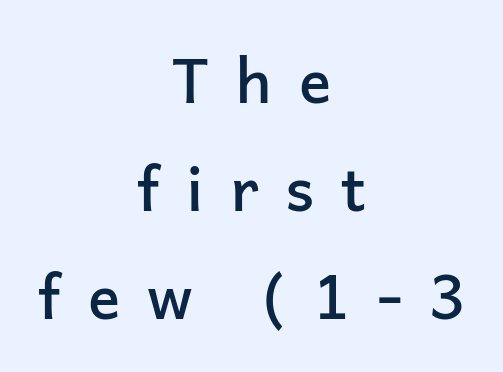
{"serif": "no", "italic": "no", "bold": "semi", "weight": "semibold", "width": "normal", "stroke_contrast": "low", "x_height": "medium", "monospaced": "no", "underline": "no", "align": "center", "line_spacing_ratio": 1.8, "letter_spacing": "wide", "letter_spacing_em": 0.45, "glyph_px": 60}
